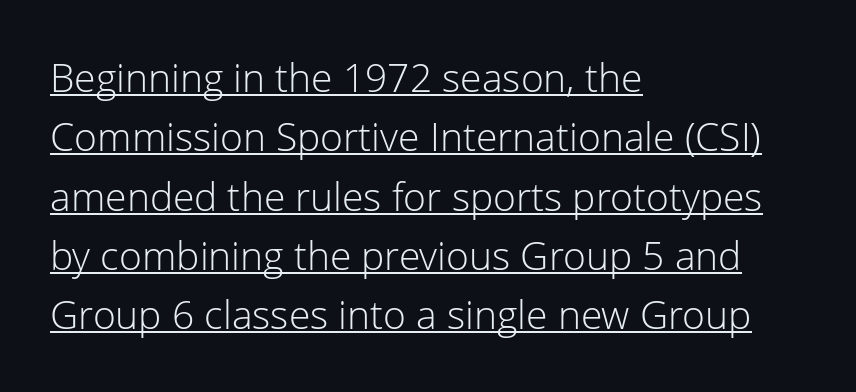
{"serif": "no", "italic": "no", "bold": "no", "weight": "light", "width": "normal", "stroke_contrast": "low", "x_height": "medium", "monospaced": "no", "underline": "yes", "align": "left", "line_spacing": "normal", "line_spacing_ratio": 1.52, "letter_spacing": "normal", "letter_spacing_em": 0.0, "glyph_px": 39}
